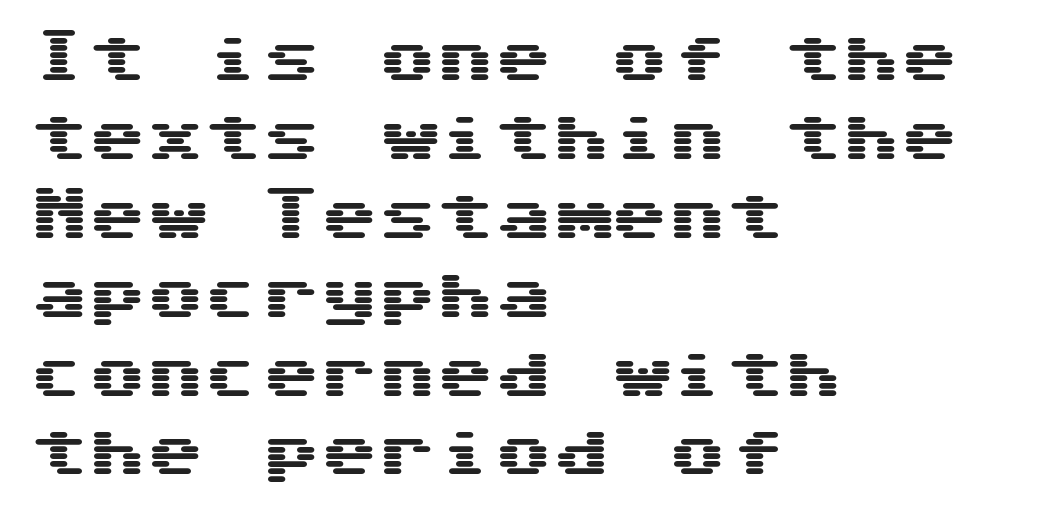
The image shows 58 px wide sans-serif type, upright; set left-aligned, normal line spacing (1.36x), normal letter spacing, not underlined; medium stroke contrast and a medium x-height.
